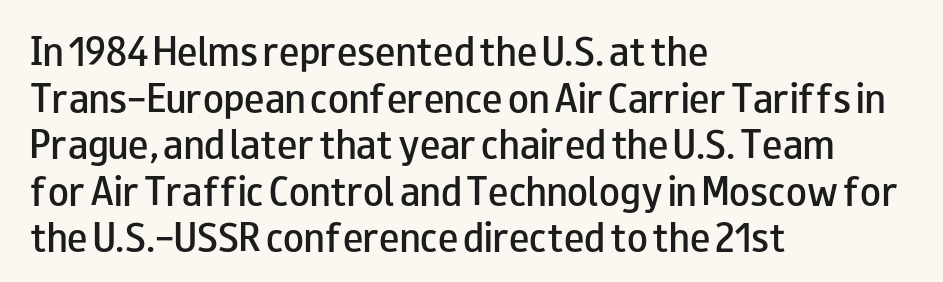
Q: Is the text bold? A: Semi-bold.
Q: Is the text italic (slanted)? A: No, it is upright.
Q: Is the typeface a serif or a sans-serif typeface? A: Sans-serif.
Q: Is the text underlined? A: No.
Q: How is the paragraph aligned? A: Left-aligned.
Q: Is the spacing between letters normal or unusually wide? A: Normal.
Q: Is the spacing between lines tight, normal or loose? A: Normal.
Q: Width (condensed, normal, or wide)? A: Wide.
Q: Stroke contrast? A: Low.
Q: x-height? A: Small.
Q: Monospaced? A: No.
